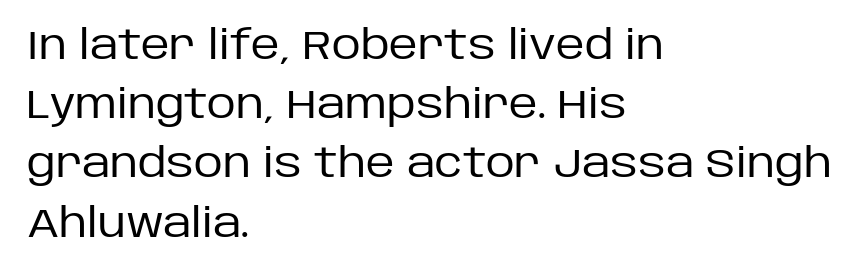
{"serif": "no", "italic": "no", "bold": "no", "weight": "regular", "width": "normal", "stroke_contrast": "low", "x_height": "large", "monospaced": "no", "underline": "no", "align": "left", "line_spacing": "normal", "line_spacing_ratio": 1.48, "letter_spacing": "normal", "letter_spacing_em": 0.0, "glyph_px": 40}
